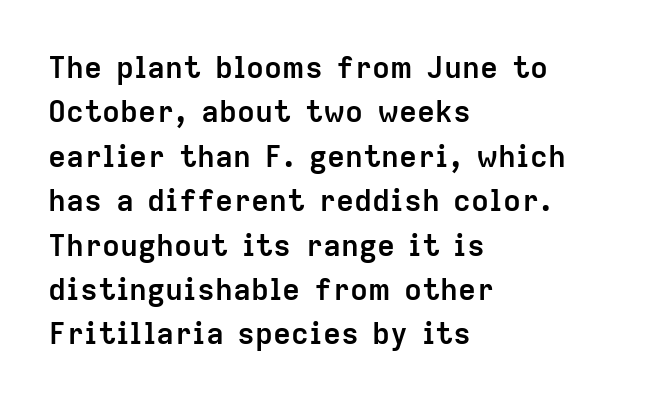
Q: Is the text bold? A: Yes.
Q: Is the text italic (slanted)? A: No, it is upright.
Q: Is the typeface a serif or a sans-serif typeface? A: Sans-serif.
Q: Is the text underlined? A: No.
Q: How is the paragraph aligned? A: Left-aligned.
Q: Is the spacing between letters normal or unusually wide? A: Normal.
Q: Is the spacing between lines tight, normal or loose? A: Normal.
Q: Width (condensed, normal, or wide)? A: Normal.
Q: Stroke contrast? A: Low.
Q: x-height? A: Medium.
Q: Monospaced? A: No.
